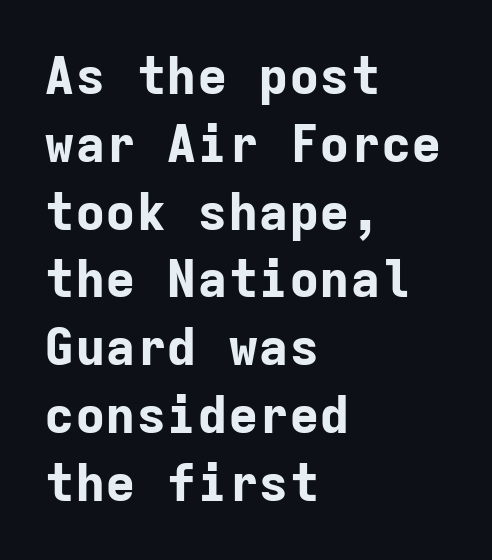
Leftover space on each line is placed entirely after the last word. Fixed-width glyphs throughout — classic coding-font behaviour. Characters follow at the spacing the type designer built in. Italic: no, the glyphs are upright roman. Note: no serifs on the glyphs. Emphasis by weight is at full strength: bold.
